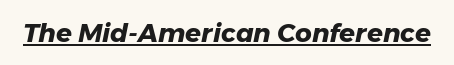
Q: Is the text bold? A: Yes.
Q: Is the text italic (slanted)? A: Yes, it leans right by about 11 degrees.
Q: Is the text underlined? A: Yes.
Q: Is the spacing between letters normal or unusually wide? A: Normal.
